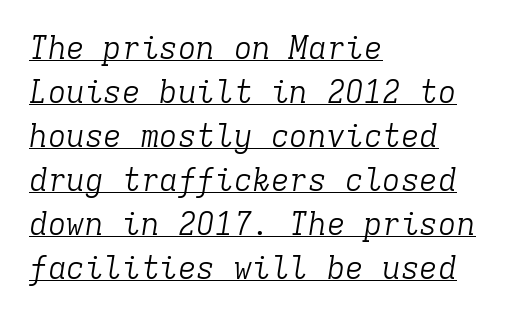
The type family on display is of the serif kind. The passage shown is typed in a monospace face where columns stay perfectly aligned. Somebody hit Ctrl+U on this one — the words are underlined. This sample uses an oblique cut, with every glyph tilted off the vertical. If you measured baseline to baseline, you'd find a middling distance.
